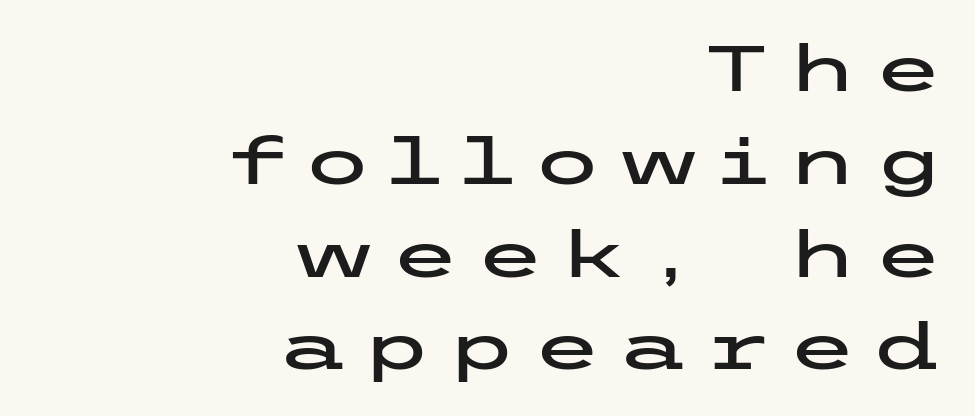
{"serif": "no", "italic": "no", "width": "wide", "stroke_contrast": "low", "x_height": "medium", "underline": "no", "align": "right", "line_spacing": "normal", "line_spacing_ratio": 1.45, "letter_spacing": "wide", "letter_spacing_em": 0.23, "glyph_px": 64}
